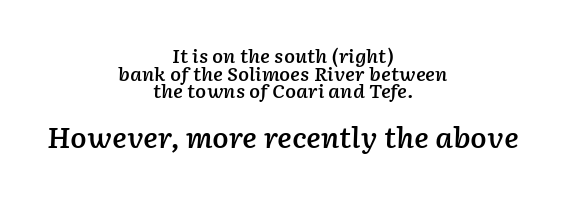
{"italic": "yes", "lean": "right", "slant_degrees": 2, "bold": "semi", "underline": "no", "align": "center", "line_spacing": "tight", "line_spacing_ratio": 0.98, "letter_spacing": "normal", "letter_spacing_em": 0.0, "larger_block": "second", "size_ratio": 1.5, "glyph_px": 27}
